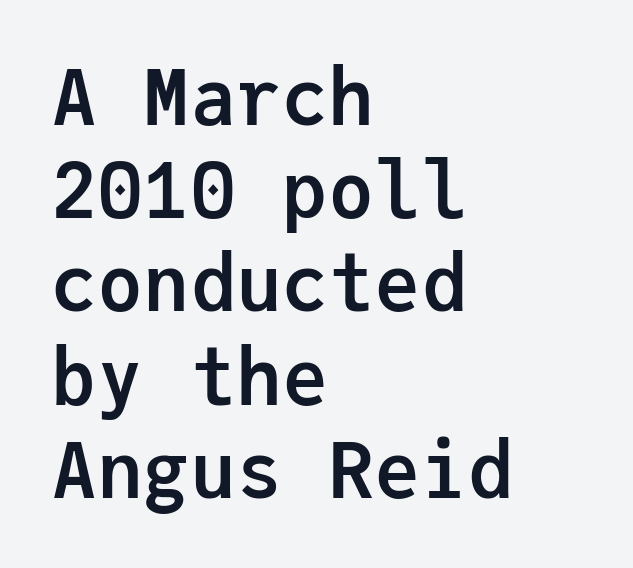
{"serif": "no", "italic": "no", "bold": "yes", "weight": "semibold", "width": "normal", "stroke_contrast": "low", "x_height": "medium", "monospaced": "yes", "underline": "no", "align": "left", "line_spacing_ratio": 1.21, "letter_spacing": "normal", "letter_spacing_em": 0.0, "glyph_px": 77}
